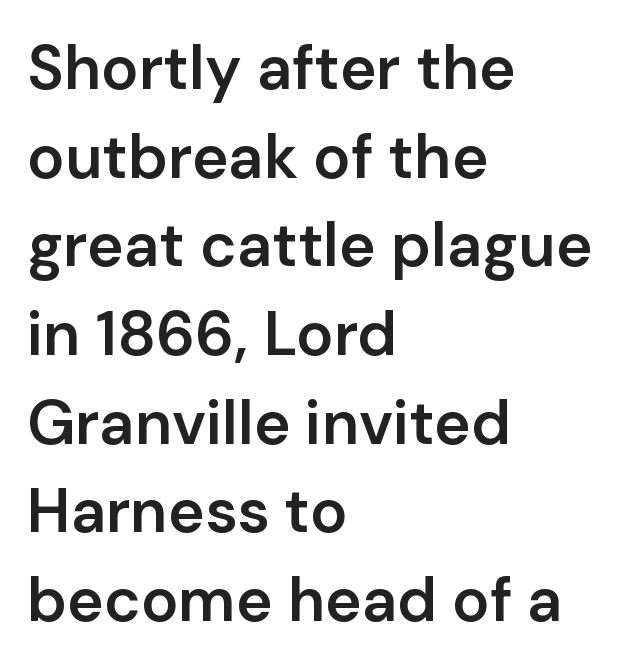
The image shows 62 px semibold sans-serif type, upright; set left-aligned, normal line spacing (1.43x), normal letter spacing, not underlined; low stroke contrast and a medium x-height.
